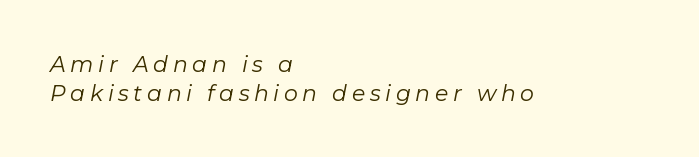
The image shows 22 px text type, italic (leaning right); set left-aligned, normal line spacing (1.3x), unusually wide letter spacing (+0.21 em), not underlined.
